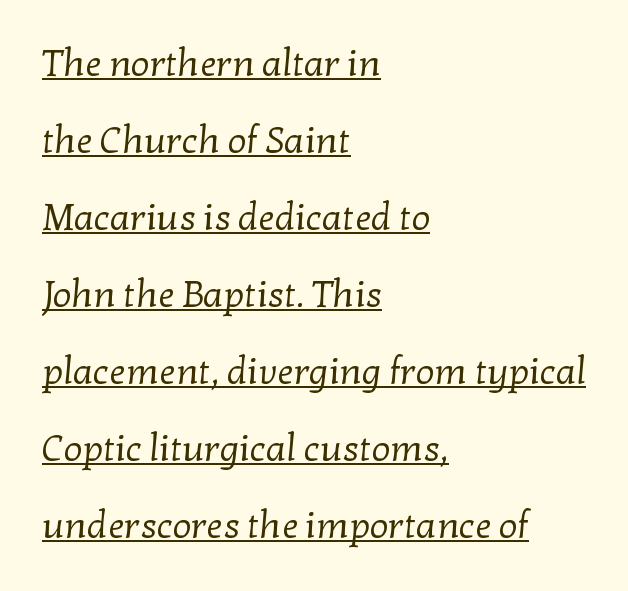
{"serif": "yes", "bold": "no", "weight": "regular", "width": "normal", "stroke_contrast": "low", "x_height": "medium", "monospaced": "no", "underline": "yes", "align": "left", "line_spacing": "loose", "line_spacing_ratio": 2.08, "letter_spacing": "normal", "letter_spacing_em": 0.0, "glyph_px": 37}
